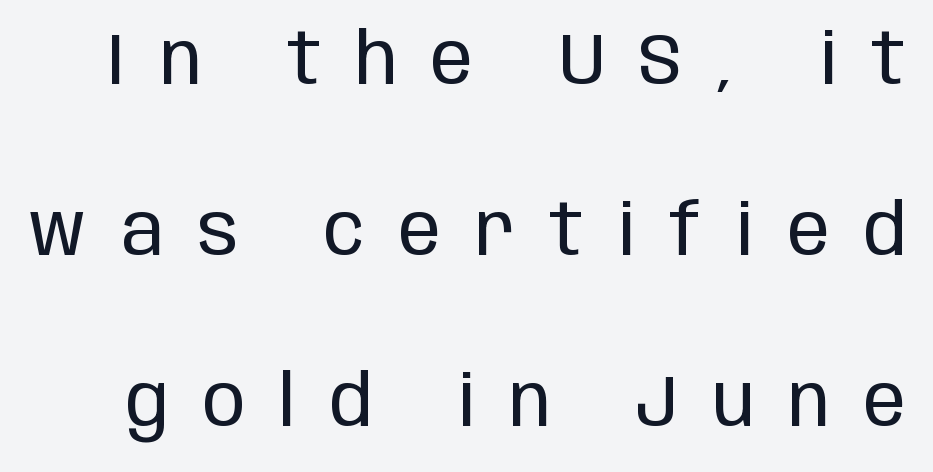
This sample uses an upright cut, with every glyph sitting square on the baseline. Each word looks stretched out because of the extra space between its letters. Underline: absent. Regarding leading, the lines here are spaced well apart.
